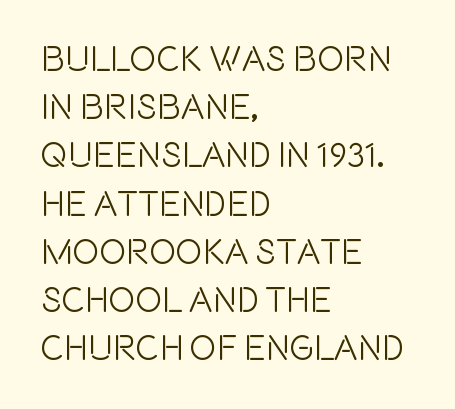
Q: Is the text italic (slanted)? A: No, it is upright.
Q: Is the typeface a serif or a sans-serif typeface? A: Sans-serif.
Q: Is the text underlined? A: No.
Q: How is the paragraph aligned? A: Left-aligned.
Q: Is the spacing between letters normal or unusually wide? A: Normal.
Q: Is the spacing between lines tight, normal or loose? A: Normal.
Q: Width (condensed, normal, or wide)? A: Condensed.
Q: x-height? A: Large.
Q: Monospaced? A: No.
